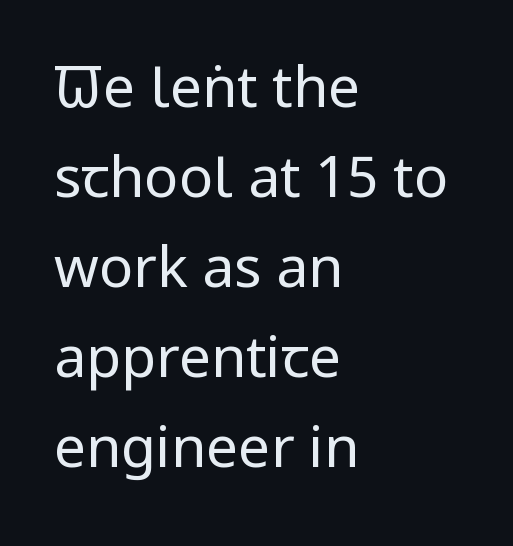
Honestly, the row spacing looks completely unremarkable. This is not heavy type; no bold has been used. Leftover space on each line is placed entirely after the last word. Each row of text sits above clean, open space. Vertical strokes here are truly vertical.
